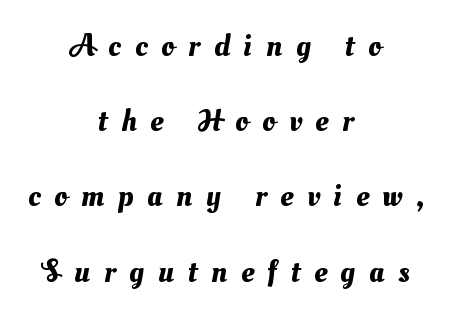
Q: Is the text underlined? A: No.
Q: How is the paragraph aligned? A: Centered.
Q: Is the spacing between letters normal or unusually wide? A: Unusually wide.
Q: Is the spacing between lines tight, normal or loose? A: Loose.
Q: Width (condensed, normal, or wide)? A: Normal.
Q: Stroke contrast? A: Medium.
Q: x-height? A: Small.
Q: Monospaced? A: No.
